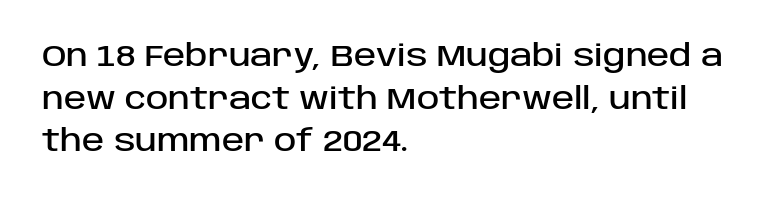
Q: Is the text italic (slanted)? A: No, it is upright.
Q: Is the typeface a serif or a sans-serif typeface? A: Sans-serif.
Q: Is the text underlined? A: No.
Q: How is the paragraph aligned? A: Left-aligned.
Q: Is the spacing between letters normal or unusually wide? A: Normal.
Q: Is the spacing between lines tight, normal or loose? A: Normal.
Q: Width (condensed, normal, or wide)? A: Normal.
Q: Stroke contrast? A: Low.
Q: x-height? A: Large.
Q: Monospaced? A: No.
